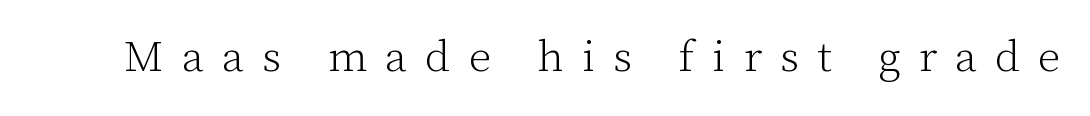
Ink coverage per letter is moderate at most. The passage shown is typed in a proportional face where columns would drift. Glyph-to-glyph distance is far greater than everyday printed text. Style check: upright. These lines are composed in type with serifs.
